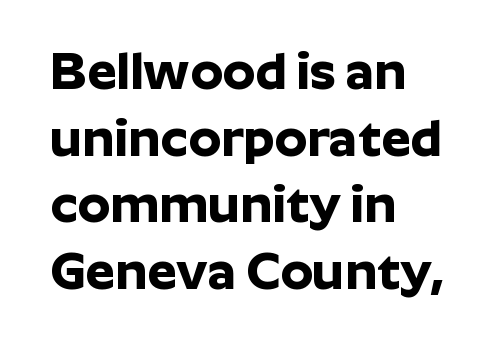
{"serif": "no", "italic": "no", "bold": "yes", "weight": "bold", "width": "normal", "stroke_contrast": "low", "x_height": "medium", "monospaced": "no", "underline": "no", "align": "left", "line_spacing": "normal", "line_spacing_ratio": 1.28, "letter_spacing": "normal", "letter_spacing_em": 0.0, "glyph_px": 52}
